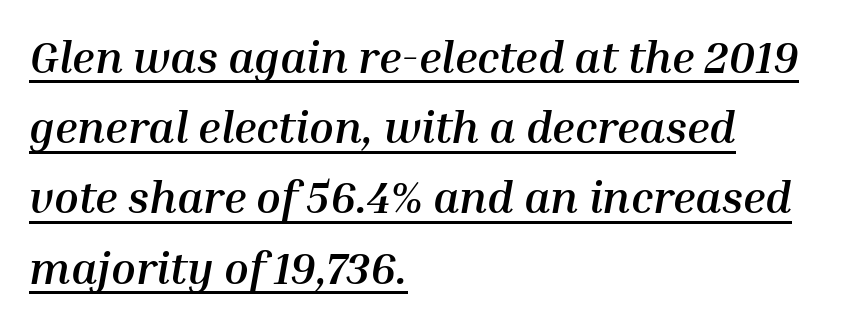
Does the lettering tilt? It does — this is italic. Note the varied advance widths — an 'i' is clearly narrower than an 'm'. Leading: standard. The rendering uses the underline text-decoration.
